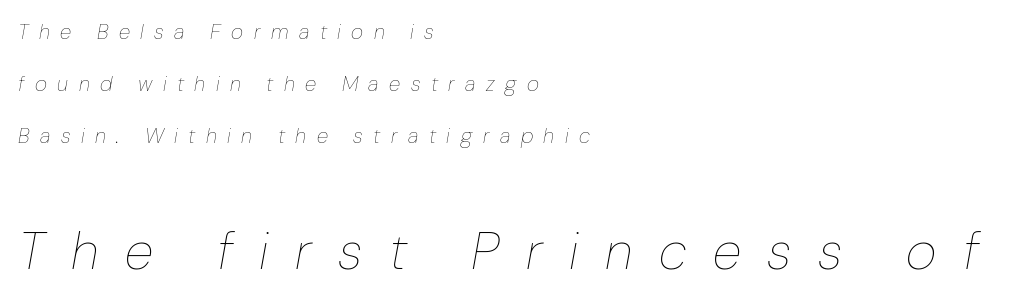
The image shows 53 px thin type, italic (leaning right); set left-aligned, loose line spacing (2.47x), unusually wide letter spacing (+0.5 em), not underlined; the second (bottom) block is 2.52x larger; low stroke contrast and a medium x-height.
